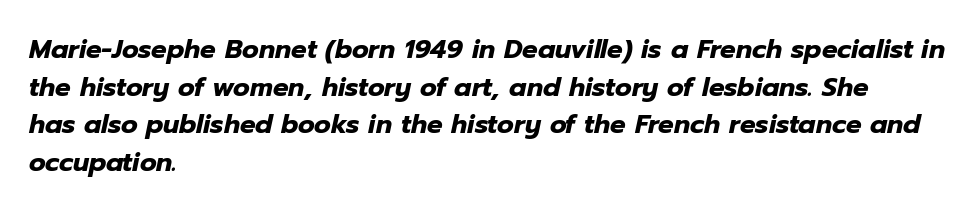
The image shows 26 px bold type, italic (leaning right); set left-aligned, normal line spacing (1.45x), normal letter spacing, not underlined.
